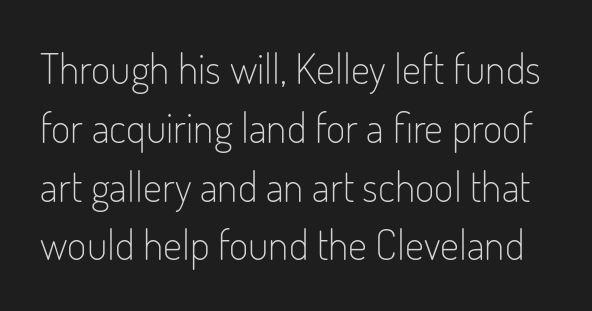
The image shows 42 px light, condensed sans-serif type, upright; set normal line spacing (1.4x), normal letter spacing, not underlined; low stroke contrast and a small x-height.
